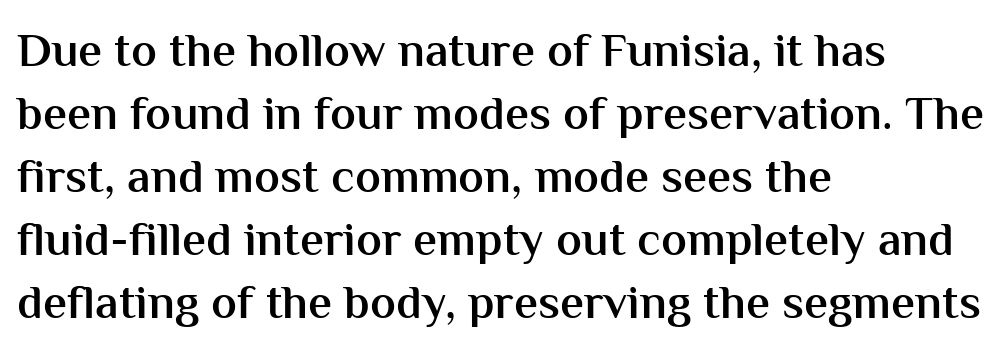
Q: Is the text bold? A: Semi-bold.
Q: Is the text italic (slanted)? A: No, it is upright.
Q: Is the typeface a serif or a sans-serif typeface? A: Sans-serif.
Q: Is the text underlined? A: No.
Q: How is the paragraph aligned? A: Left-aligned.
Q: Is the spacing between letters normal or unusually wide? A: Normal.
Q: Is the spacing between lines tight, normal or loose? A: Normal.
Q: Width (condensed, normal, or wide)? A: Normal.
Q: Stroke contrast? A: Medium.
Q: x-height? A: Medium.
Q: Monospaced? A: No.
